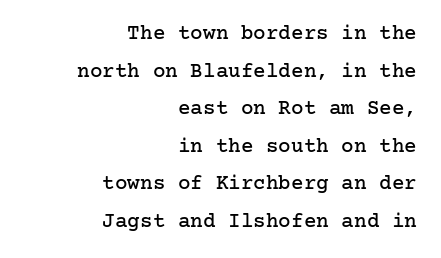
{"italic": "no", "underline": "no", "align": "right", "line_spacing_ratio": 1.79, "letter_spacing": "normal", "letter_spacing_em": 0.0, "glyph_px": 21}
